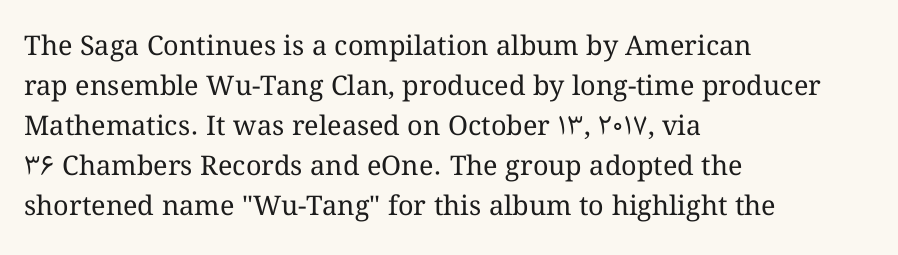
{"italic": "no", "bold": "no", "underline": "no", "align": "left", "line_spacing": "normal", "line_spacing_ratio": 1.48, "letter_spacing": "normal", "letter_spacing_em": 0.0, "glyph_px": 27}
